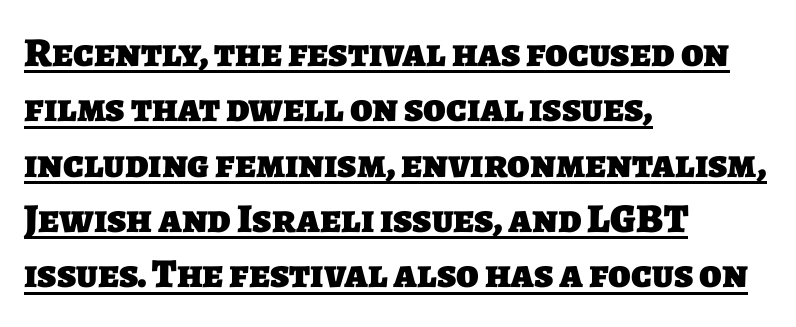
Q: Is the text bold? A: Yes.
Q: Is the typeface a serif or a sans-serif typeface? A: Sans-serif.
Q: Is the text underlined? A: Yes.
Q: How is the paragraph aligned? A: Left-aligned.
Q: Is the spacing between letters normal or unusually wide? A: Normal.
Q: Is the spacing between lines tight, normal or loose? A: Normal.
Q: Width (condensed, normal, or wide)? A: Normal.
Q: Stroke contrast? A: Low.
Q: x-height? A: Large.
Q: Monospaced? A: No.
